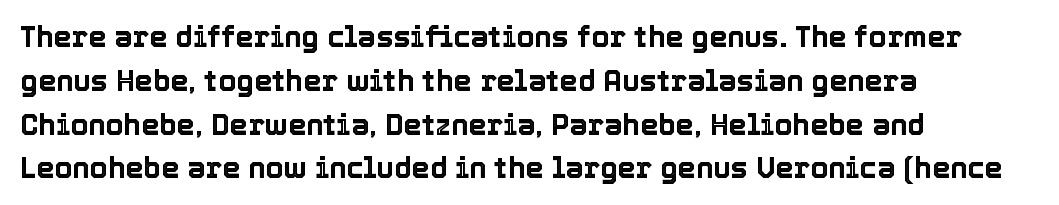
Q: Is the text italic (slanted)? A: No, it is upright.
Q: Is the text underlined? A: No.
Q: How is the paragraph aligned? A: Left-aligned.
Q: Is the spacing between letters normal or unusually wide? A: Normal.
Q: Is the spacing between lines tight, normal or loose? A: Normal.
Q: Width (condensed, normal, or wide)? A: Normal.
Q: x-height? A: Medium.
Q: Monospaced? A: No.
